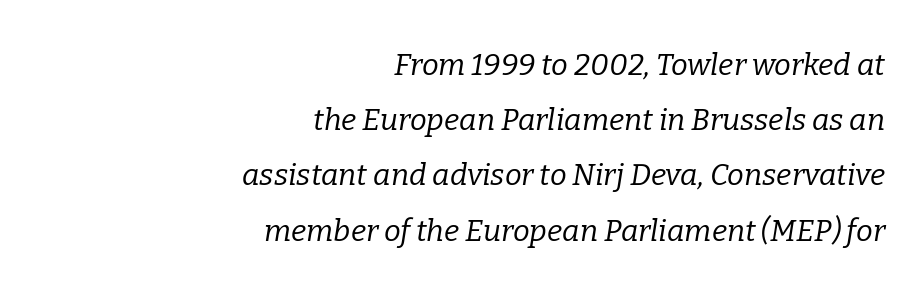
The image shows 30 px regular-weight serif type, italic (leaning right); set right-aligned, line spacing 1.84x, normal letter spacing, not underlined; low stroke contrast and a medium x-height.
